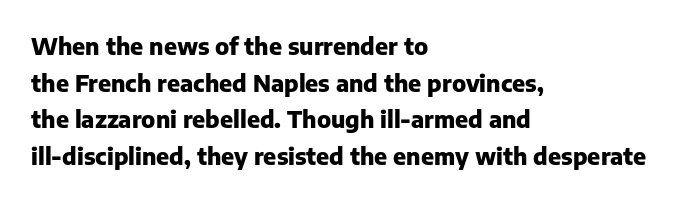
Visually the block forms a straight wall on the left and a jagged coastline on the right. The letters are bold, with thick, heavy strokes. The gap between lines stays unmarked. This sample keeps an unexceptional amount of space between lines. The horizontal fit of the characters is conventional and even. Vertical strokes here are truly vertical.
